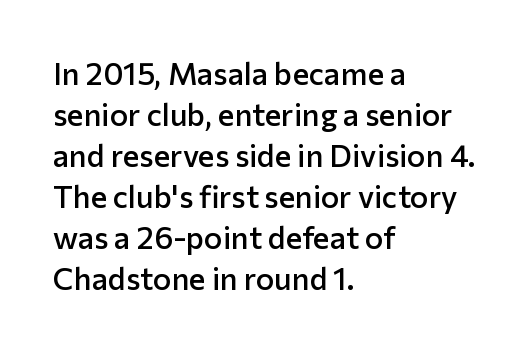
Q: Is the text bold? A: Semi-bold.
Q: Is the text italic (slanted)? A: No, it is upright.
Q: Is the typeface a serif or a sans-serif typeface? A: Sans-serif.
Q: Is the text underlined? A: No.
Q: How is the paragraph aligned? A: Left-aligned.
Q: Is the spacing between letters normal or unusually wide? A: Normal.
Q: Is the spacing between lines tight, normal or loose? A: Normal.
Q: Width (condensed, normal, or wide)? A: Normal.
Q: Stroke contrast? A: Low.
Q: x-height? A: Medium.
Q: Monospaced? A: No.
